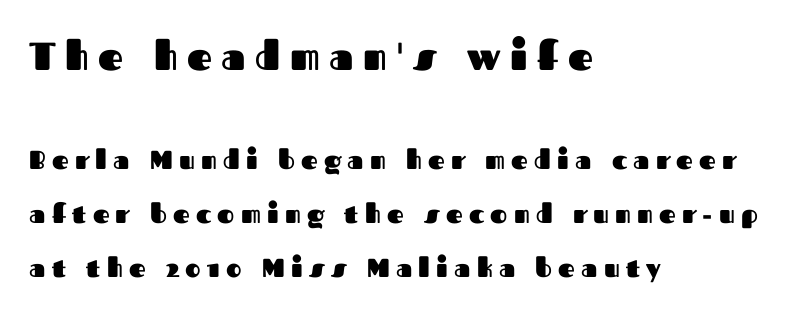
{"serif": "no", "italic": "no", "bold": "yes", "weight": "heavy", "width": "normal", "stroke_contrast": "medium", "x_height": "medium", "monospaced": "no", "underline": "no", "align": "left", "line_spacing": "loose", "line_spacing_ratio": 2.09, "letter_spacing": "wide", "letter_spacing_em": 0.24, "larger_block": "first", "size_ratio": 1.5, "glyph_px": 39}
